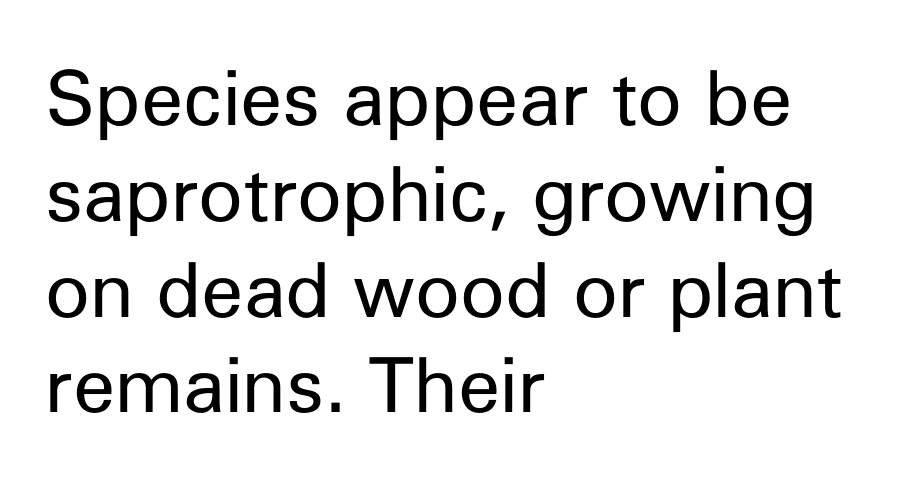
Q: Is the text bold? A: No.
Q: Is the text italic (slanted)? A: No, it is upright.
Q: Is the typeface a serif or a sans-serif typeface? A: Sans-serif.
Q: Is the text underlined? A: No.
Q: How is the paragraph aligned? A: Left-aligned.
Q: Is the spacing between letters normal or unusually wide? A: Normal.
Q: Is the spacing between lines tight, normal or loose? A: Normal.
Q: Width (condensed, normal, or wide)? A: Normal.
Q: Stroke contrast? A: Low.
Q: x-height? A: Medium.
Q: Monospaced? A: No.
